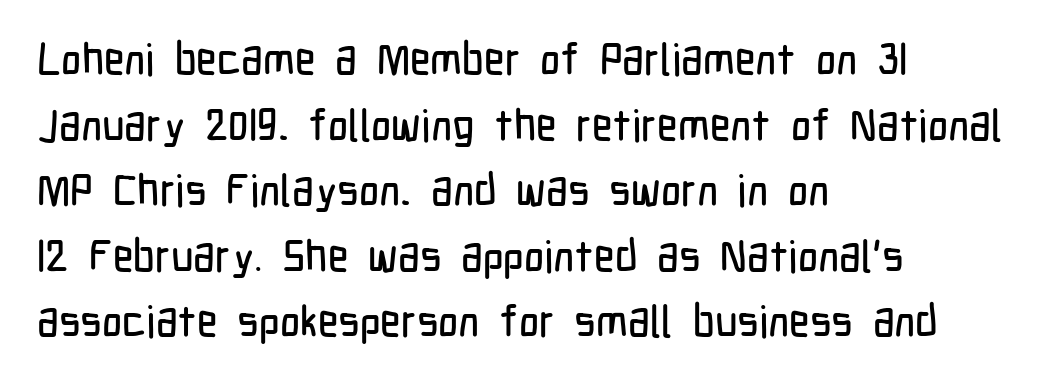
The image shows 44 px condensed sans-serif type, upright; set left-aligned, normal line spacing (1.49x), normal letter spacing, not underlined; low stroke contrast and a medium x-height.
